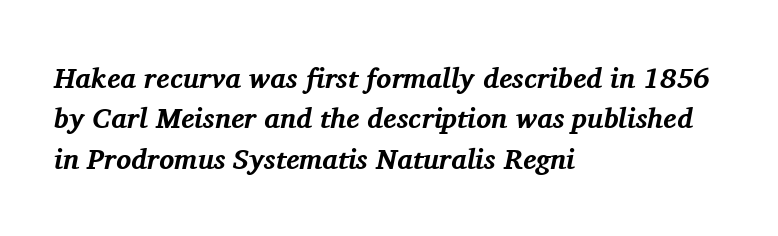
Q: Is the text bold? A: Yes.
Q: Is the text italic (slanted)? A: Yes, it leans right by about 11 degrees.
Q: Is the typeface a serif or a sans-serif typeface? A: Serif.
Q: Is the text underlined? A: No.
Q: How is the paragraph aligned? A: Left-aligned.
Q: Is the spacing between letters normal or unusually wide? A: Normal.
Q: Is the spacing between lines tight, normal or loose? A: Normal.
Q: Width (condensed, normal, or wide)? A: Normal.
Q: Stroke contrast? A: Medium.
Q: x-height? A: Medium.
Q: Monospaced? A: No.
